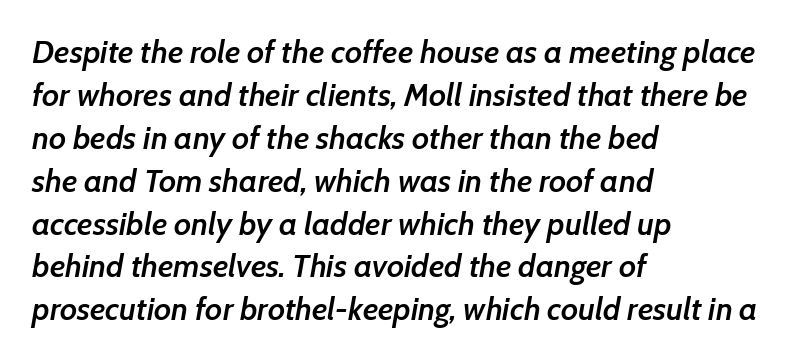
The image shows 32 px semibold type, italic (leaning right); set left-aligned, normal line spacing (1.34x), normal letter spacing, not underlined; low stroke contrast and a medium x-height.
